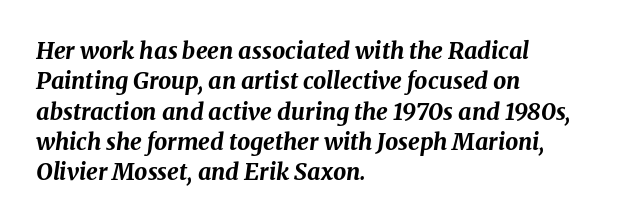
Q: Is the text bold? A: Yes.
Q: Is the text italic (slanted)? A: Yes, it leans right by about 8 degrees.
Q: Is the text underlined? A: No.
Q: How is the paragraph aligned? A: Left-aligned.
Q: Is the spacing between letters normal or unusually wide? A: Normal.
Q: Is the spacing between lines tight, normal or loose? A: Normal.
